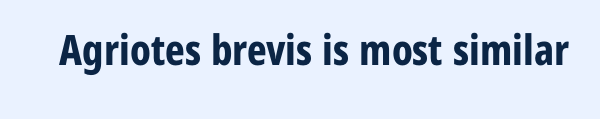
Q: Is the text bold? A: Yes.
Q: Is the text italic (slanted)? A: No, it is upright.
Q: Is the typeface a serif or a sans-serif typeface? A: Sans-serif.
Q: Is the text underlined? A: No.
Q: Is the spacing between letters normal or unusually wide? A: Normal.
Q: Width (condensed, normal, or wide)? A: Condensed.
Q: Stroke contrast? A: Low.
Q: x-height? A: Medium.
Q: Monospaced? A: No.
